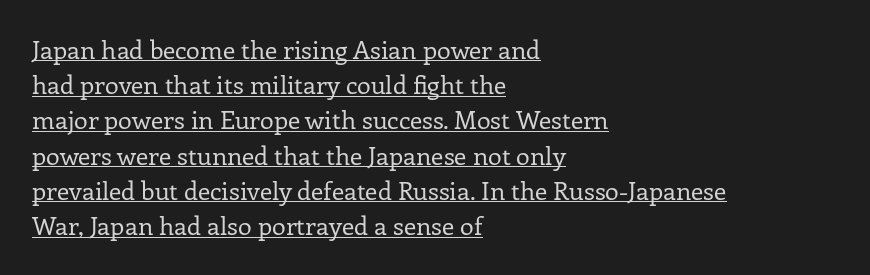
Leftover space on each line is placed entirely after the last word. This sample uses plain, unmodified letter spacing. Vertical stems look standard width or narrower in stroke. Somebody hit Ctrl+U on this one — the words are underlined. A typesetter would call this leading conventional body-copy spacing. The letters stand straight up with perfectly vertical stems.
